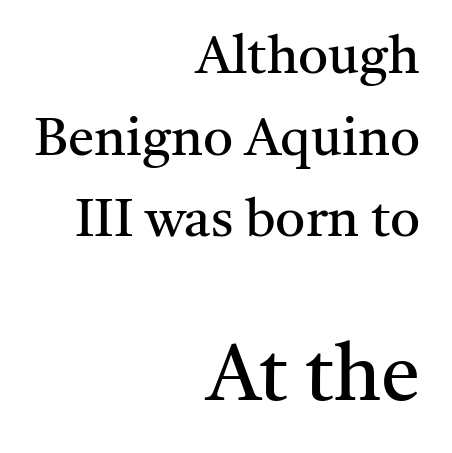
Weight class: somewhere from thin through regular. The axis of the letterforms is exactly vertical. Words float on clear page, feet unadorned. Is the letter spacing exaggerated? No — it looks like the ordinary default.
